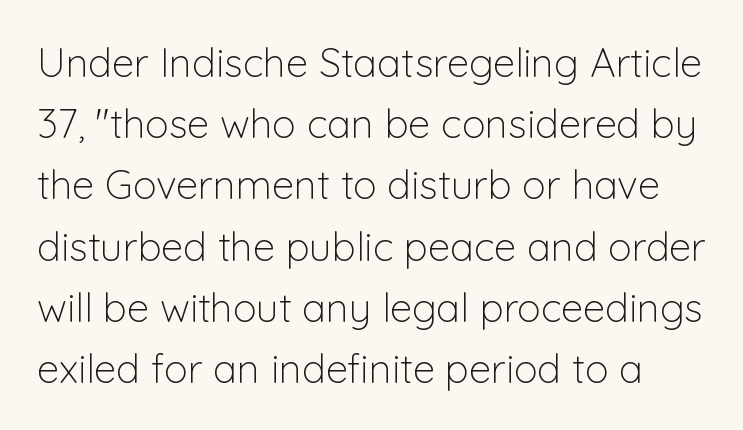
The image shows 40 px light sans-serif type, upright; set normal line spacing (1.53x), normal letter spacing, not underlined; low stroke contrast and a medium x-height.
